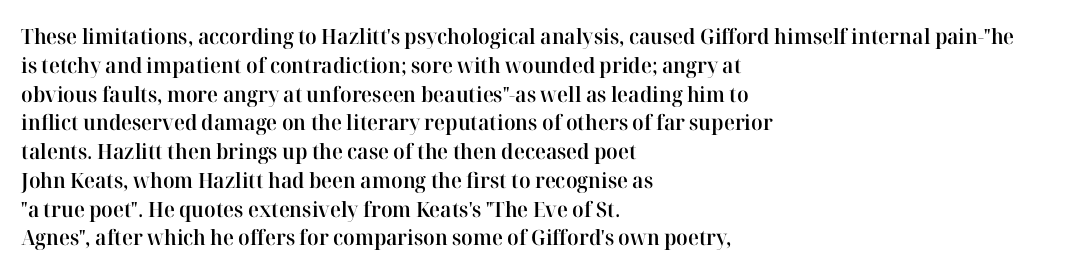
The image shows 21 px text type, upright; set left-aligned, normal line spacing (1.37x), normal letter spacing, not underlined.
